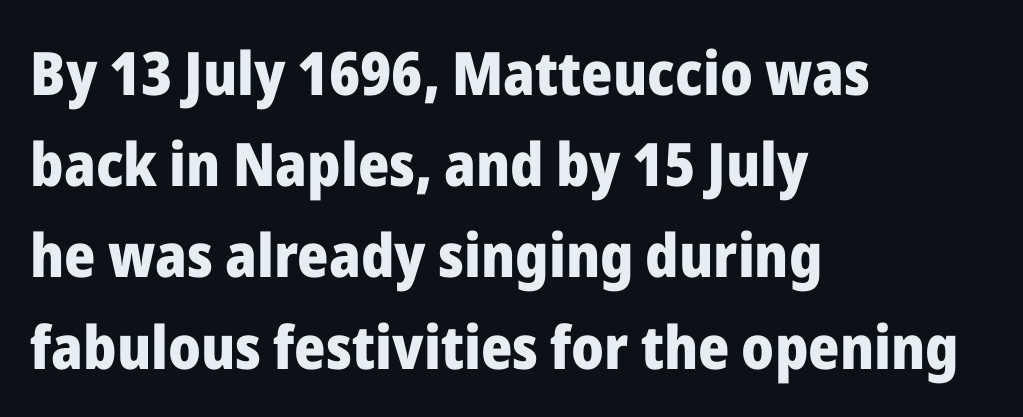
{"serif": "no", "italic": "no", "bold": "yes", "weight": "heavy", "width": "normal", "stroke_contrast": "low", "x_height": "medium", "monospaced": "no", "underline": "no", "align": "left", "line_spacing": "normal", "line_spacing_ratio": 1.52, "letter_spacing": "normal", "letter_spacing_em": 0.0, "glyph_px": 60}
